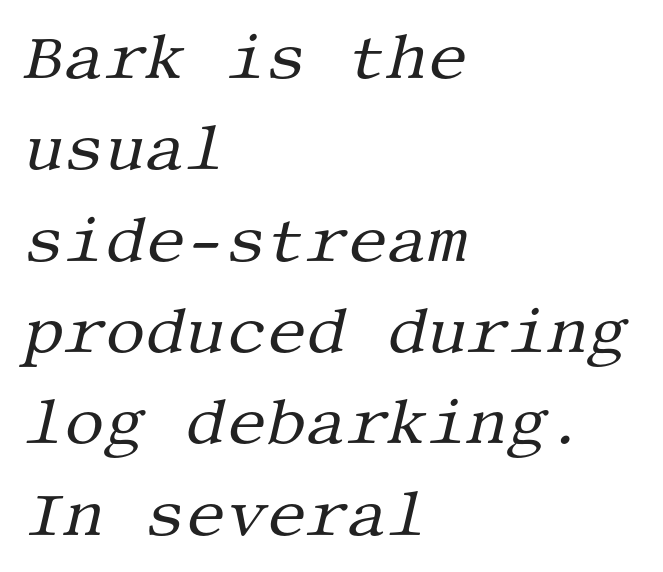
The rendering applies a slant to the glyphs. Honestly, the row spacing looks completely unremarkable. Default kerning and tracking; the words read as compact shapes. Unlike a clean sans, this face finishes its strokes with serifs.
